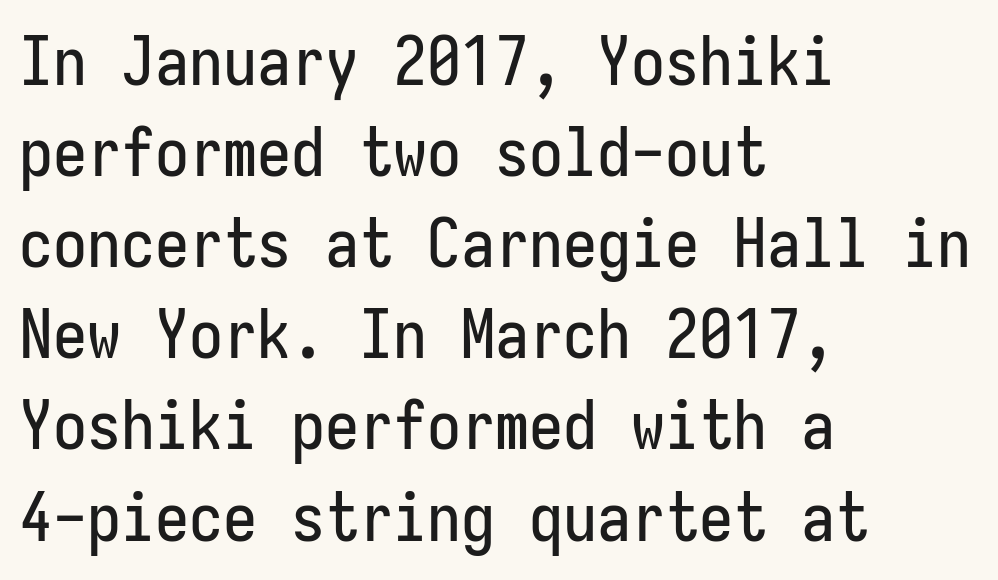
{"serif": "no", "italic": "no", "width": "condensed", "stroke_contrast": "low", "x_height": "medium", "monospaced": "yes", "underline": "no", "align": "left", "line_spacing": "normal", "line_spacing_ratio": 1.34, "letter_spacing": "normal", "letter_spacing_em": 0.0, "glyph_px": 68}
